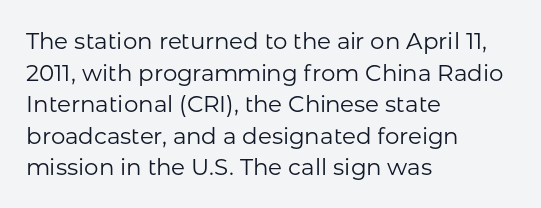
{"italic": "no", "bold": "no", "underline": "no", "align": "left", "line_spacing": "normal", "line_spacing_ratio": 1.37, "letter_spacing": "normal", "letter_spacing_em": 0.0, "glyph_px": 23}
